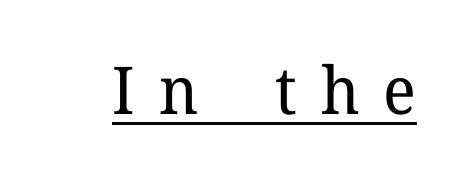
Underlining? Definitely there. Character widths vary here, with narrow letters taking less room than wide ones. The type is letterspaced generously, with wide tracking. Yep, those are serifs on the letters. You can tell it's not italic because the verticals are truly vertical.
